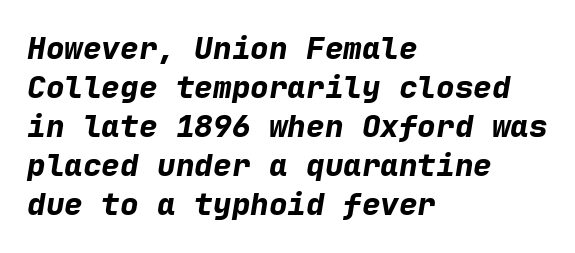
Tracking here is standard; glyphs follow each other at the usual distance. Is the type bold? Yes — the strokes are clearly thick and heavy. The strip under each line holds only bare page. Note the uniform advance width — an 'i' takes as much space as an 'm'. Looking at the ascenders, they clearly lean.
